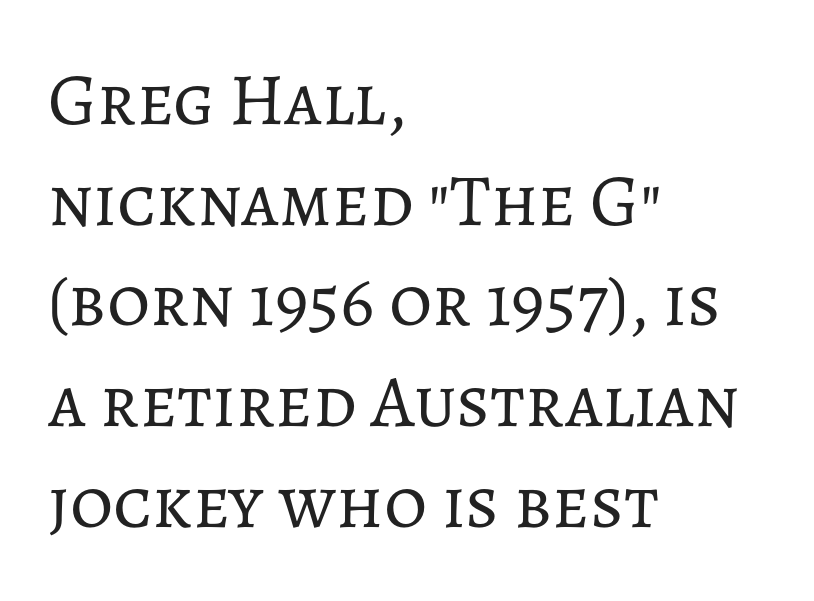
Unbolded letterforms with no extra heft. You could not count columns in this text — the font is proportionally spaced. These lines were composed using upright roman letters. The rag falls on the right side of this text block.
